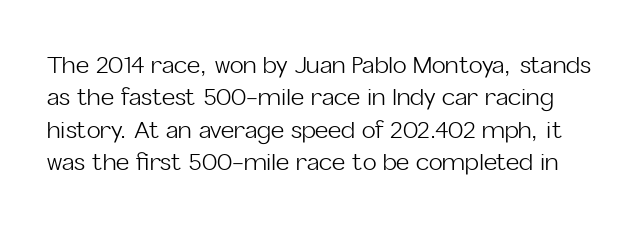
Students, observe: this is what conventionally led text looks like. The face used here is rendered with its standard letterfit. The font's upright variant was chosen for this text. Clear beneath every line of the passage. The letters look calm and open, with moderate or lighter stems.
